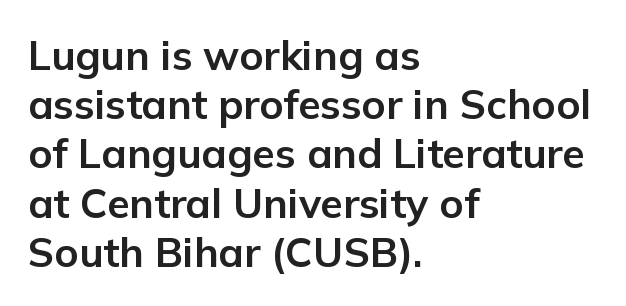
Horizontally, the lines are justified to the leading edge only. Descender tails drop into unmarked territory. The letterforms sit shoulder to shoulder at normal distance. The letters advance in unequal steps, a hallmark of proportional type. This is roman type, the default non-slanted kind.
